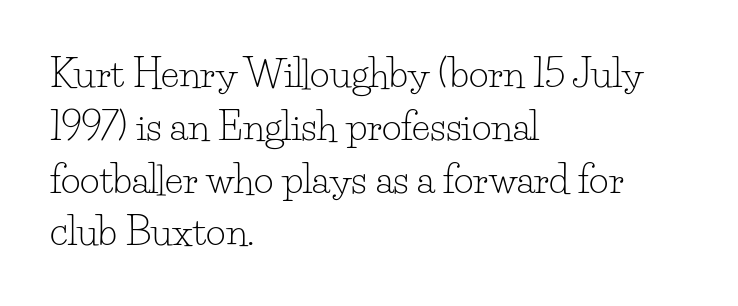
Rule under the text: the space is simply empty. Bold? No — there's no thickening of the strokes. Words appear dense and cohesive because spacing is normal. Looks like regular typesetting: each glyph gets only the width it needs.
